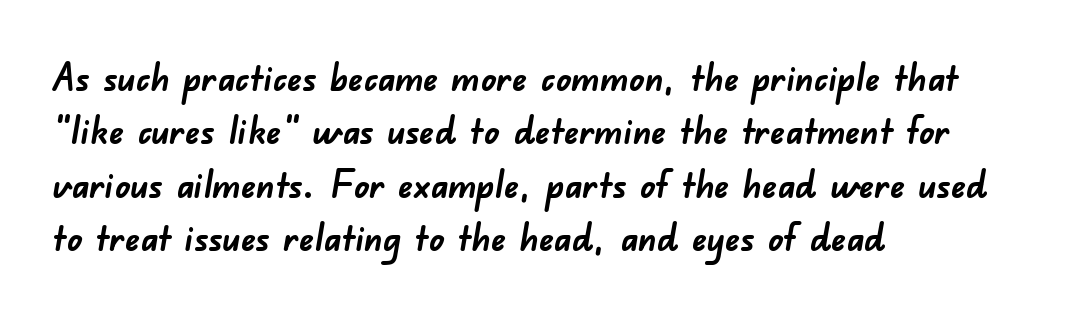
The image shows 37 px semibold sans-serif type; set left-aligned, normal line spacing (1.44x), normal letter spacing, not underlined; low stroke contrast and a small x-height.
